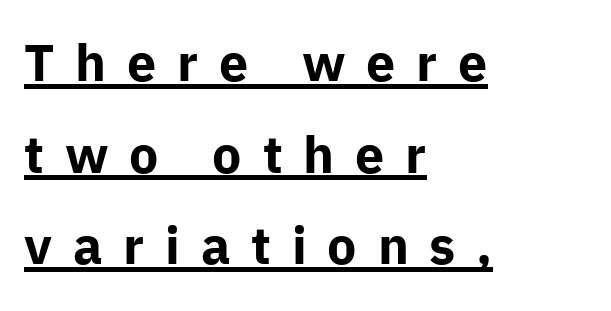
{"serif": "no", "italic": "no", "bold": "yes", "weight": "bold", "width": "normal", "stroke_contrast": "low", "x_height": "medium", "monospaced": "no", "underline": "yes", "align": "left", "line_spacing_ratio": 1.76, "letter_spacing": "wide", "letter_spacing_em": 0.4, "glyph_px": 52}
